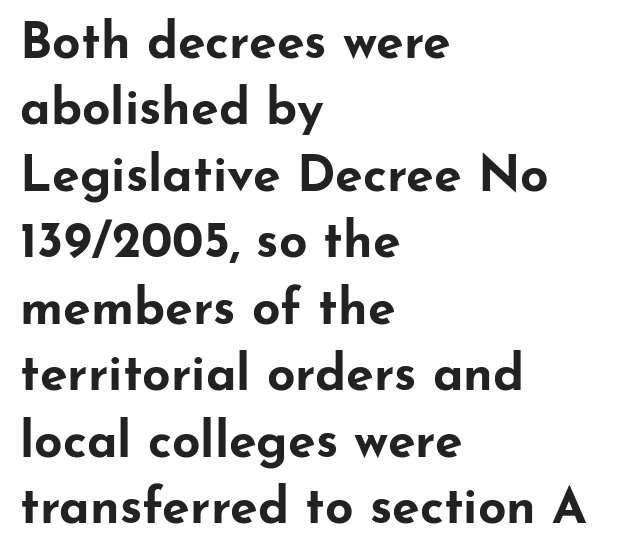
{"serif": "no", "italic": "no", "bold": "yes", "weight": "bold", "width": "wide", "stroke_contrast": "low", "x_height": "small", "monospaced": "no", "underline": "no", "align": "left", "line_spacing": "normal", "line_spacing_ratio": 1.33, "letter_spacing": "normal", "letter_spacing_em": 0.0, "glyph_px": 50}
